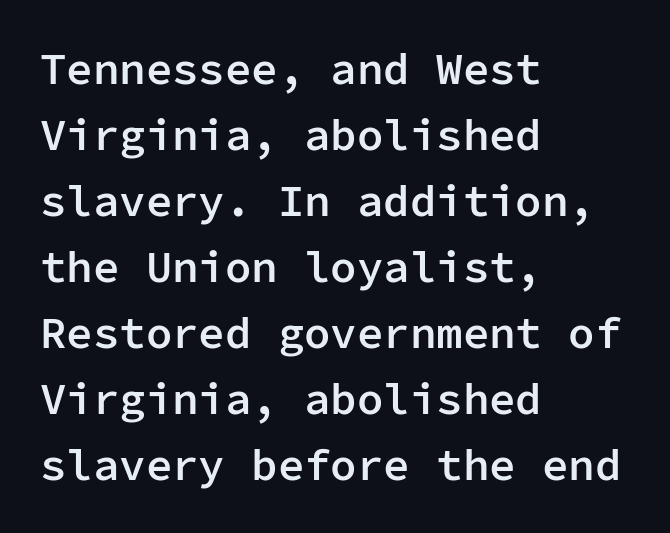
Q: Is the text bold? A: Semi-bold.
Q: Is the text italic (slanted)? A: No, it is upright.
Q: Is the typeface a serif or a sans-serif typeface? A: Sans-serif.
Q: Is the text underlined? A: No.
Q: How is the paragraph aligned? A: Left-aligned.
Q: Is the spacing between letters normal or unusually wide? A: Normal.
Q: Is the spacing between lines tight, normal or loose? A: Normal.
Q: Width (condensed, normal, or wide)? A: Normal.
Q: Stroke contrast? A: Low.
Q: x-height? A: Medium.
Q: Monospaced? A: Yes.
